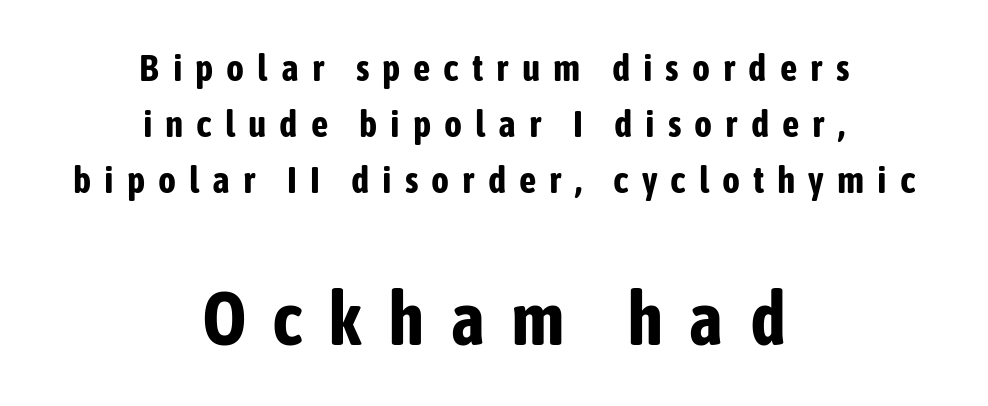
The image shows 75 px bold, condensed sans-serif type, upright; set centered, normal line spacing (1.48x), unusually wide letter spacing (+0.34 em), not underlined; the second (bottom) block is 1.97x larger; low stroke contrast and a medium x-height.
